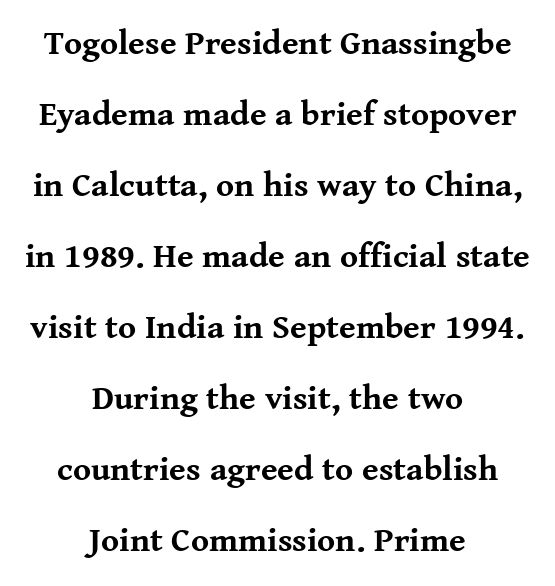
Q: Is the text bold? A: Yes.
Q: Is the text italic (slanted)? A: No, it is upright.
Q: Is the typeface a serif or a sans-serif typeface? A: Serif.
Q: Is the text underlined? A: No.
Q: How is the paragraph aligned? A: Centered.
Q: Is the spacing between letters normal or unusually wide? A: Normal.
Q: Is the spacing between lines tight, normal or loose? A: Loose.
Q: Width (condensed, normal, or wide)? A: Normal.
Q: Stroke contrast? A: Medium.
Q: x-height? A: Medium.
Q: Monospaced? A: No.
